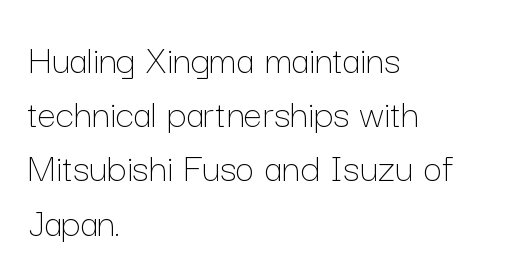
The image shows 42 px thin type, upright; set left-aligned, normal line spacing (1.29x), normal letter spacing, not underlined; low stroke contrast and a medium x-height.
